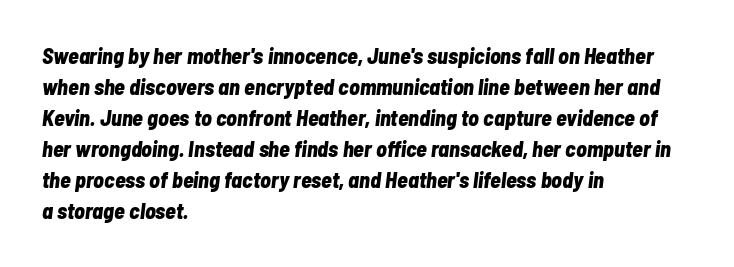
Every row of glyphs begins at an identical x-position on the left. In terms of posture, this sample is oblique. A dark, heavy texture on the line: the type is bold. Anything drawn beneath the words? Only blank space. Students, note that the glyphs here touch the page at normal intervals.
